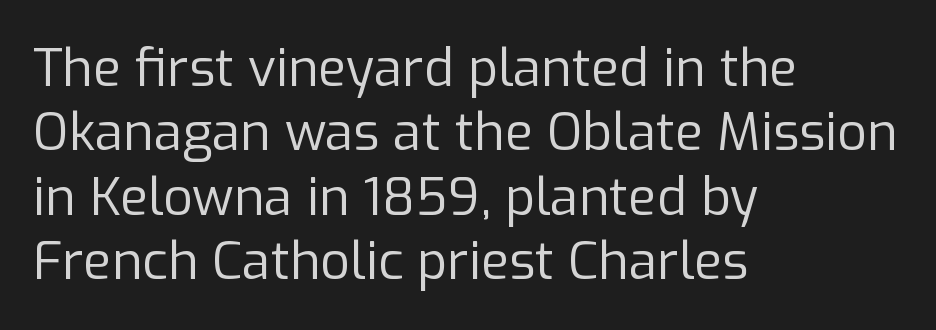
The image shows 52 px regular-weight sans-serif type, upright; set left-aligned, line spacing 1.24x, normal letter spacing, not underlined; low stroke contrast and a medium x-height.
